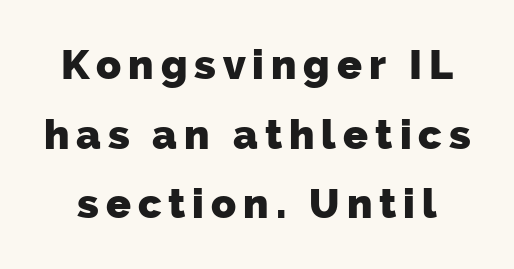
The image shows 41 px heavy sans-serif type; set normal line spacing (1.7x), not underlined; low stroke contrast and a medium x-height.
